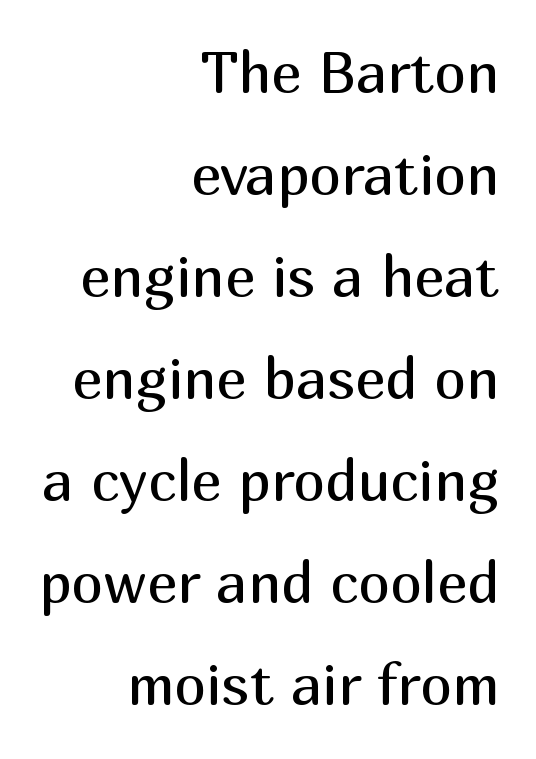
These lines are composed in type without serifs. Rule under the text: the space is simply empty. You could not count columns in this text — the font is proportionally spaced. Heft: none added — not bold. Does extra space separate the letters? No, they use regular spacing.
